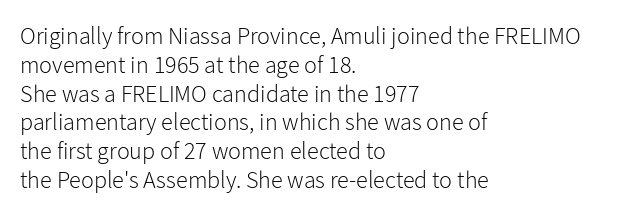
The image shows 24 px text type, upright; set left-aligned, line spacing 1.2x, normal letter spacing, not underlined.
